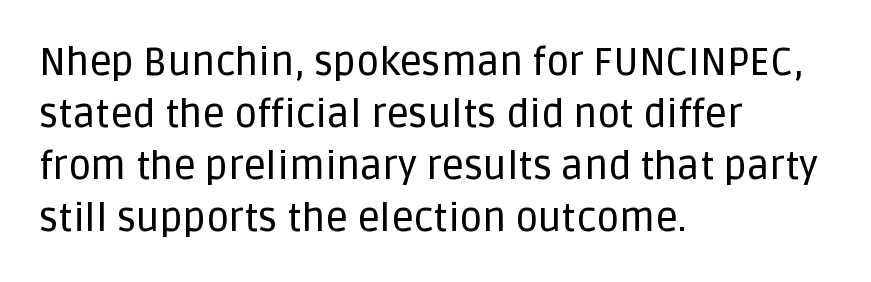
Line spacing here is normal. The gap between lines stays unmarked. Letterform terminals end flat and unadorned throughout the passage. You could call the tracking neutral — neither tight nor loose. Is this a fixed-width face? No — the glyphs have proportional, varying widths.
